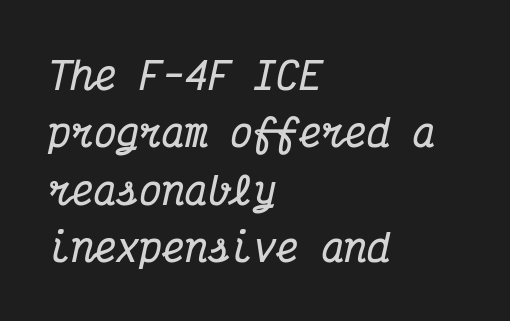
{"serif": "yes", "italic": "yes", "lean": "right", "slant_degrees": 12, "bold": "yes", "weight": "bold", "width": "condensed", "stroke_contrast": "medium", "x_height": "medium", "monospaced": "yes", "underline": "no", "align": "left", "line_spacing": "normal", "line_spacing_ratio": 1.51, "letter_spacing": "normal", "letter_spacing_em": 0.0, "glyph_px": 38}
